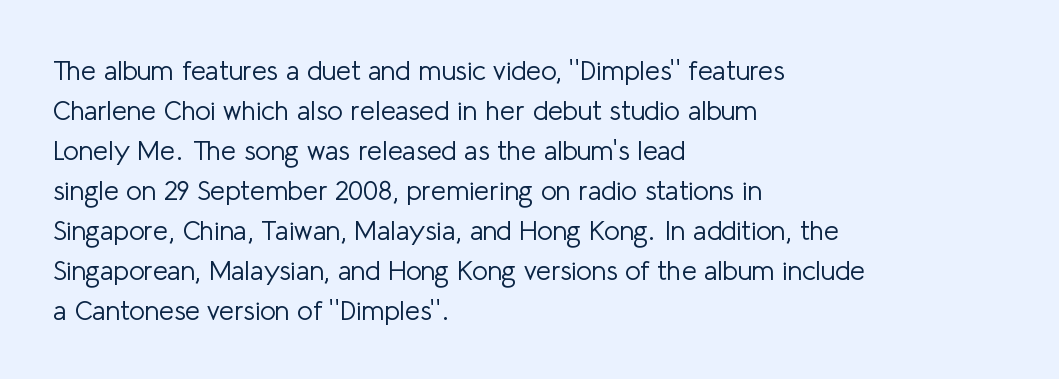
{"italic": "no", "bold": "no", "underline": "no", "align": "left", "line_spacing": "normal", "line_spacing_ratio": 1.48, "letter_spacing": "normal", "letter_spacing_em": 0.0, "glyph_px": 27}
